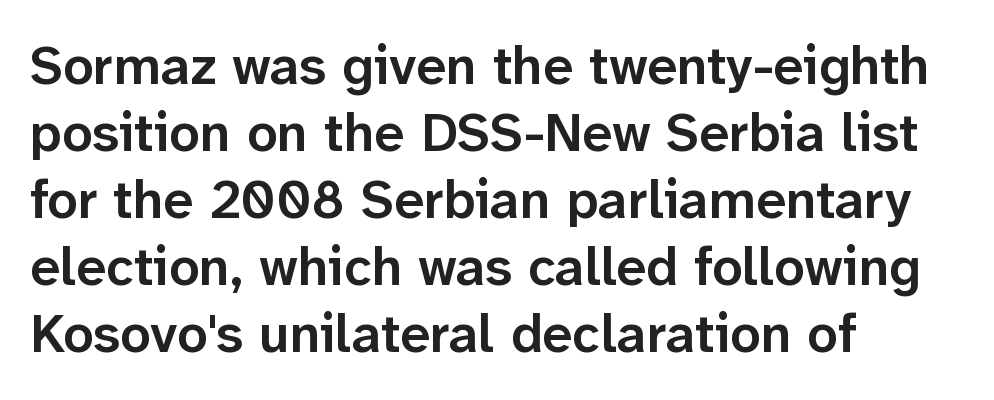
{"serif": "no", "italic": "no", "bold": "semi", "weight": "semibold", "width": "normal", "stroke_contrast": "low", "x_height": "medium", "monospaced": "no", "underline": "no", "align": "left", "line_spacing_ratio": 1.24, "letter_spacing": "normal", "letter_spacing_em": 0.0, "glyph_px": 54}
